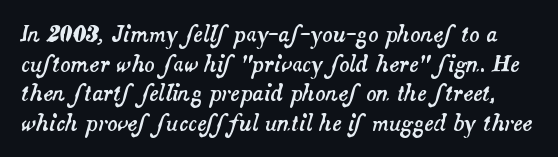
{"italic": "yes", "lean": "right", "slant_degrees": 14, "underline": "no", "line_spacing": "normal", "line_spacing_ratio": 1.41, "letter_spacing": "normal", "letter_spacing_em": 0.0, "glyph_px": 21}
